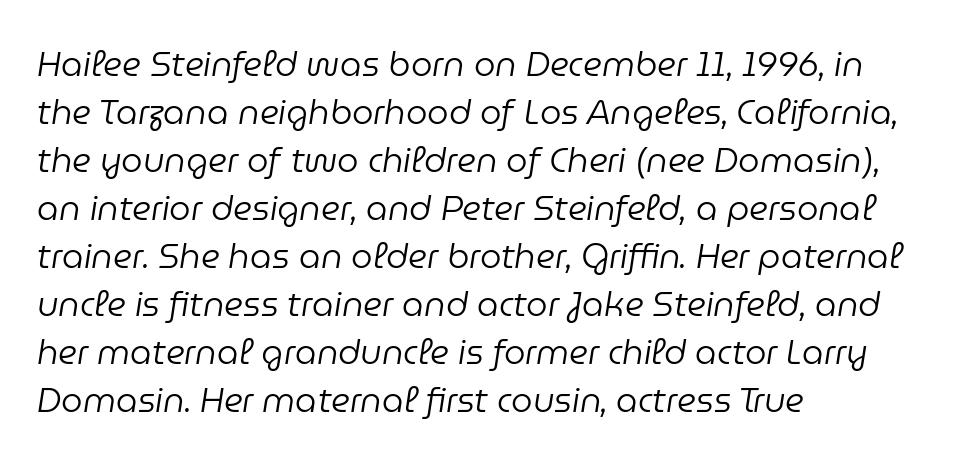
Q: Is the text bold? A: No.
Q: Is the text italic (slanted)? A: Yes, it leans right by about 9 degrees.
Q: Is the text underlined? A: No.
Q: How is the paragraph aligned? A: Left-aligned.
Q: Is the spacing between letters normal or unusually wide? A: Normal.
Q: Is the spacing between lines tight, normal or loose? A: Normal.
Q: Width (condensed, normal, or wide)? A: Normal.
Q: Stroke contrast? A: Low.
Q: x-height? A: Medium.
Q: Monospaced? A: No.
